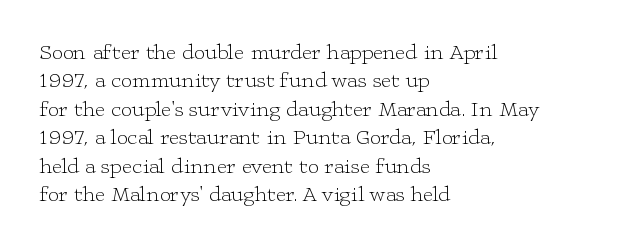
The image shows 22 px text type, upright; set left-aligned, normal line spacing (1.29x), normal letter spacing, not underlined.
